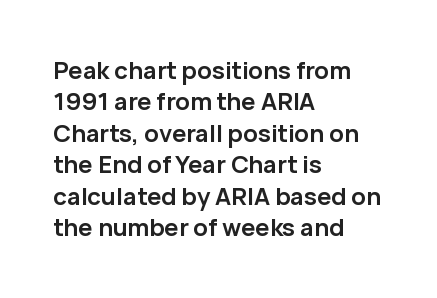
{"italic": "no", "bold": "yes", "underline": "no", "align": "left", "line_spacing": "normal", "line_spacing_ratio": 1.31, "letter_spacing": "normal", "letter_spacing_em": 0.0, "glyph_px": 24}
